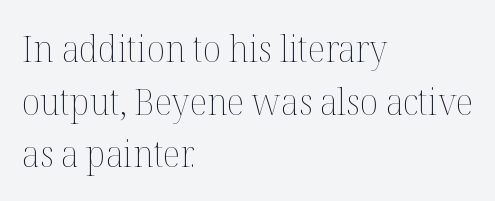
In terms of leading, this rendering sits right in the middle. Clear beneath every line of the passage. A typesetter would call this proportional, since set widths differ per character. The passage shown is not bold in any degree. A classic flush-left, rag-right setting is used for this passage. Characters follow at the spacing the type designer built in.
